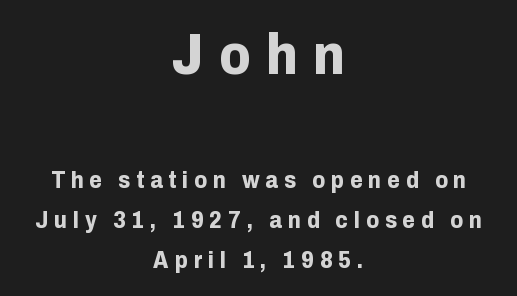
Q: Is the text bold? A: Yes.
Q: Is the text italic (slanted)? A: No, it is upright.
Q: Is the typeface a serif or a sans-serif typeface? A: Sans-serif.
Q: Is the text underlined? A: No.
Q: How is the paragraph aligned? A: Centered.
Q: Is the spacing between letters normal or unusually wide? A: Unusually wide.
Q: Which block of text is set in a larger size, the first (top) or the second (bottom)? A: The first (top) one.
Q: Width (condensed, normal, or wide)? A: Normal.
Q: Stroke contrast? A: Low.
Q: x-height? A: Medium.
Q: Monospaced? A: No.
